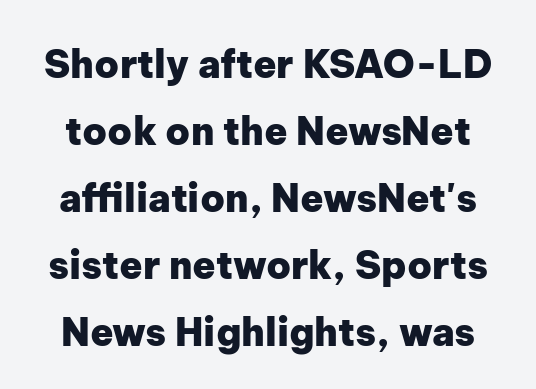
Every character sits straight up, as roman type does. The characters look thick and weighty, a clear bold. The space directly below the letters is spotless. Do the characters align in a grid? No, the font is proportional. A typesetter would label this face a sans.
